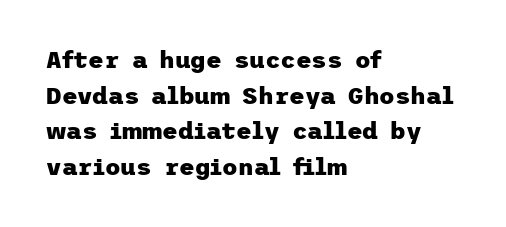
{"italic": "no", "bold": "yes", "underline": "no", "align": "left", "line_spacing": "normal", "line_spacing_ratio": 1.48, "letter_spacing": "normal", "letter_spacing_em": 0.0, "glyph_px": 24}
